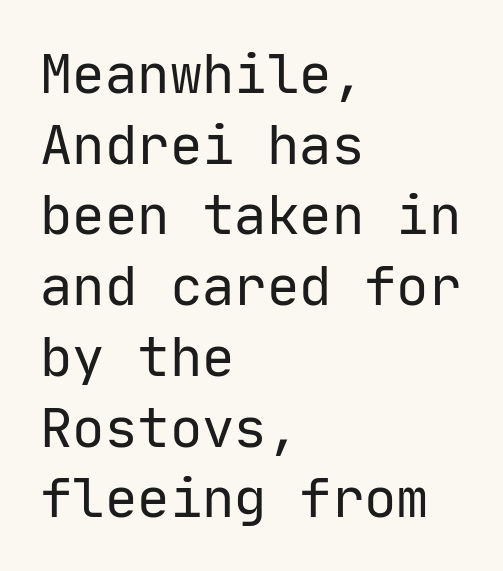
Does extra space separate the letters? No, they use regular spacing. A roman cut, with each character standing at attention. Beneath every word, the page is bare. To sum up the face: it is a sans, with no serifs. Compared with a typical body face, this is equally light or lighter still.
